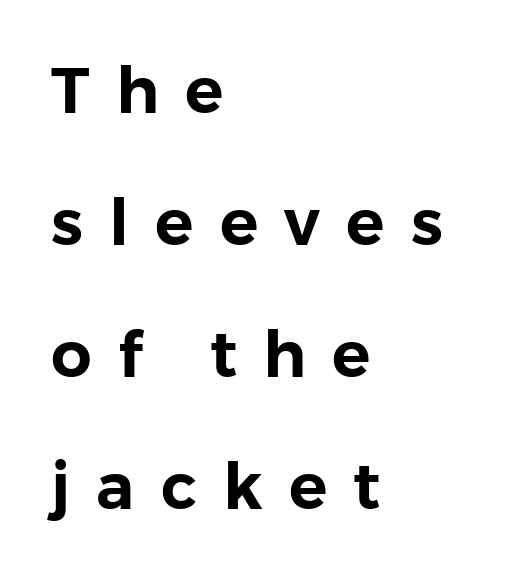
This is roman type, the default non-slanted kind. Alignment: flush left. The face used here is rendered with a markedly widened letterfit. Each row of text sits above clean, open space.
